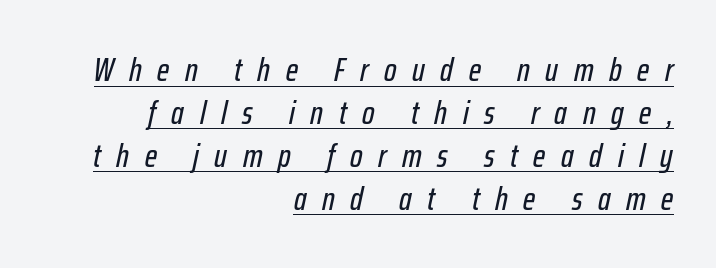
Q: Is the text italic (slanted)? A: Yes, it leans right by about 12 degrees.
Q: Is the text underlined? A: Yes.
Q: How is the paragraph aligned? A: Right-aligned.
Q: Is the spacing between letters normal or unusually wide? A: Unusually wide.
Q: Is the spacing between lines tight, normal or loose? A: Normal.
Q: Width (condensed, normal, or wide)? A: Condensed.
Q: Stroke contrast? A: Low.
Q: x-height? A: Medium.
Q: Monospaced? A: No.
